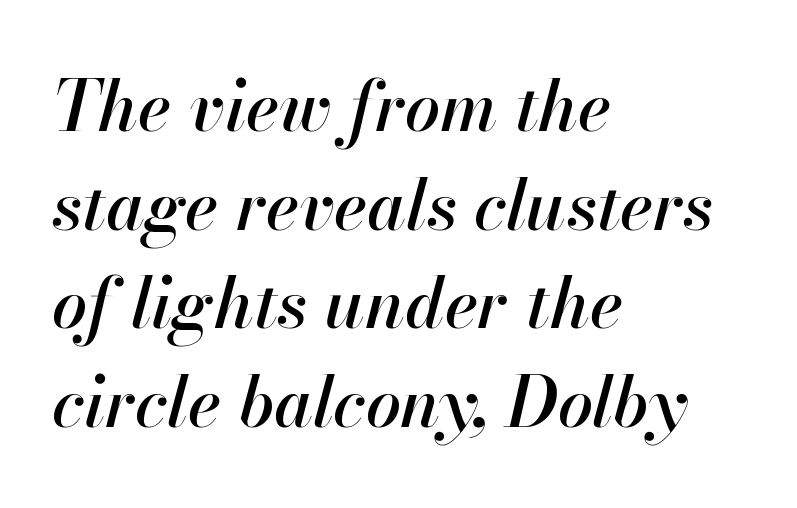
Q: Is the text italic (slanted)? A: Yes, it leans right by about 13 degrees.
Q: Is the text underlined? A: No.
Q: How is the paragraph aligned? A: Left-aligned.
Q: Is the spacing between letters normal or unusually wide? A: Normal.
Q: Is the spacing between lines tight, normal or loose? A: Normal.
Q: Width (condensed, normal, or wide)? A: Normal.
Q: Stroke contrast? A: High.
Q: x-height? A: Small.
Q: Monospaced? A: No.
